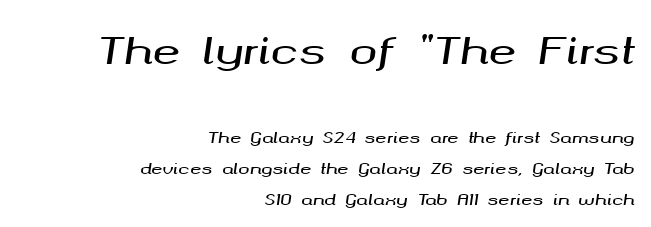
A flush-right, rag-left setting is used for this passage. Which of the two is more prominent by size? The first, at the top. No extra tracking has been applied to these lines. Would a proofreader flag this as italicized? Yes. The face used here is proportionally spaced, like ordinary book or web type.
